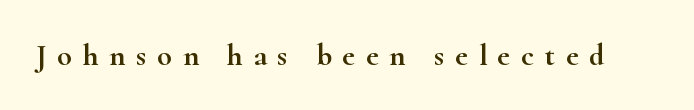
The image shows 31 px wide serif type, upright; set unusually wide letter spacing (+0.34 em), not underlined; high stroke contrast and a small x-height.
